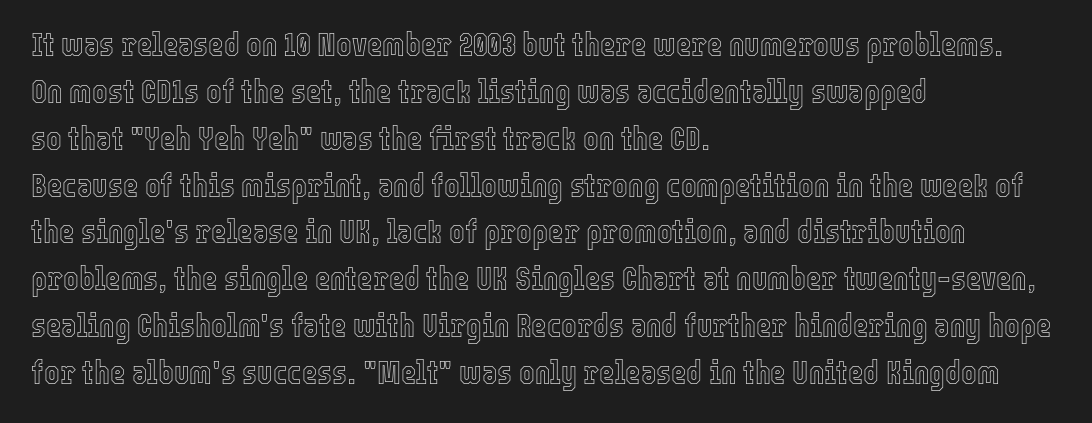
Beneath every word, the page is bare. Think of a printed novel: that variable character pitch is what you see here. In terms of letterspacing, this is plain default setting. The block of text has a typical density, with ordinary space between rows. These lines are set flush left with a ragged right edge. It's the straight-up-and-down kind of type.
